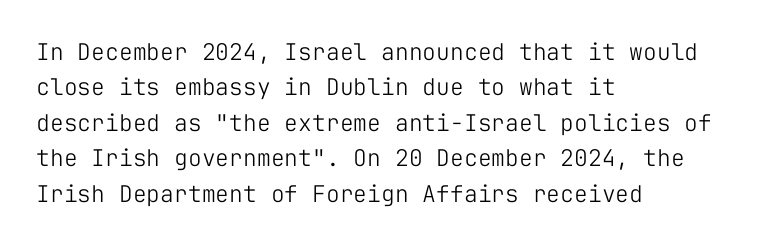
The face looks like a standard text weight, possibly lighter. Vertical strokes here are truly vertical. These lines keep a tight, regular rhythm from letter to letter. Leading matches the norm, producing a regular column. Left-aligned paragraph, ragged on the right. The space directly below the letters is spotless.
